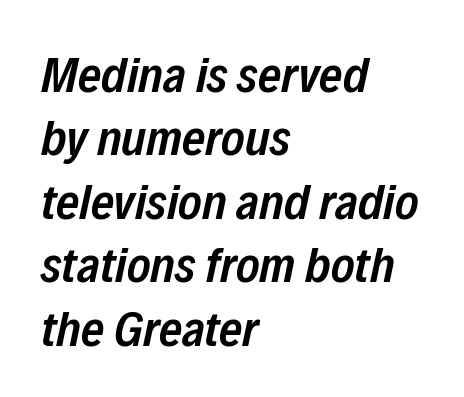
A typesetter would call this leading conventional body-copy spacing. In terms of posture, this sample is oblique. Tracking value appears to be zero — textbook default spacing. Typeset ragged right — the left edge is the straight one. Words float on clear page, feet unadorned.
